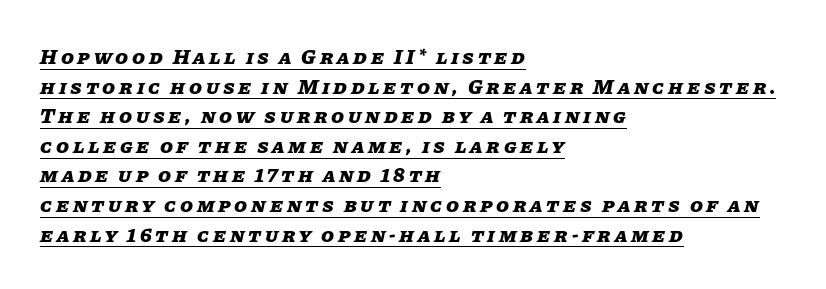
{"italic": "yes", "lean": "right", "slant_degrees": 11, "bold": "yes", "underline": "yes", "align": "left", "line_spacing": "normal", "line_spacing_ratio": 1.41, "glyph_px": 21}
